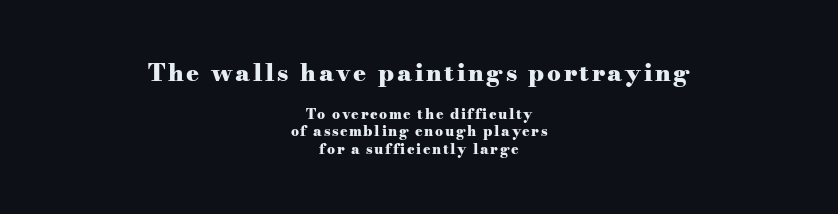
{"italic": "no", "bold": "yes", "underline": "no", "align": "center", "line_spacing_ratio": 1.24, "larger_block": "first", "size_ratio": 1.71, "glyph_px": 24}
